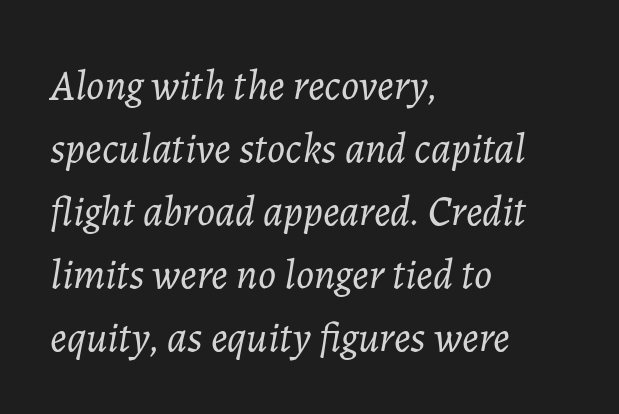
The glyphs look as if they've been sheared to an angle. Does the leading feel generous? No, just average. The gaps between neighbouring characters are ordinary and unremarkable. Heaviness? Minimal to ordinary, like unemphasized prose. Think of a printed novel: that variable character pitch is what you see here.
